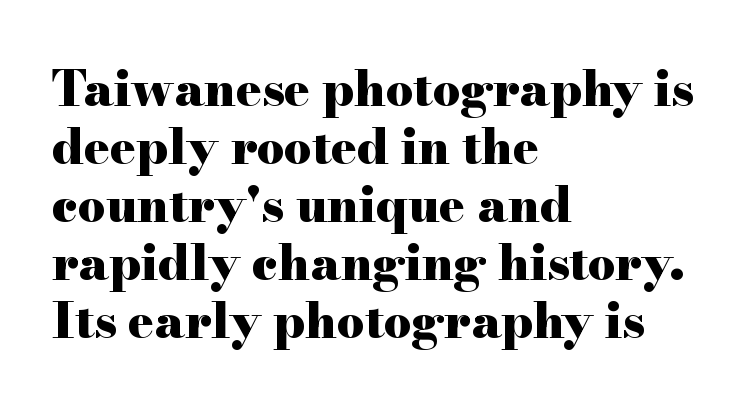
{"serif": "yes", "italic": "no", "bold": "yes", "weight": "heavy", "width": "wide", "stroke_contrast": "high", "x_height": "small", "monospaced": "no", "underline": "no", "align": "left", "line_spacing_ratio": 1.21, "letter_spacing": "normal", "letter_spacing_em": 0.0, "glyph_px": 48}
